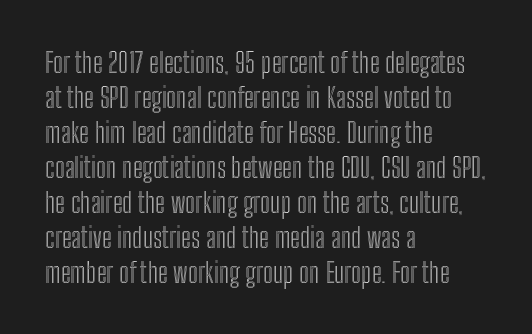
The image shows 28 px condensed type, upright; set left-aligned, normal line spacing (1.25x), normal letter spacing, not underlined; a medium x-height.
